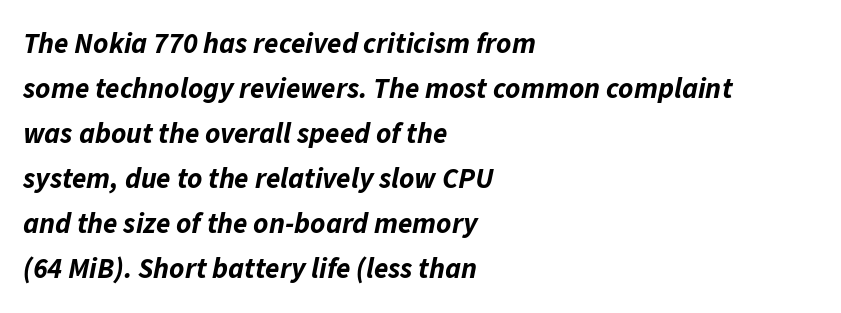
Q: Is the text bold? A: Yes.
Q: Is the text italic (slanted)? A: Yes, it leans right by about 11 degrees.
Q: Is the text underlined? A: No.
Q: How is the paragraph aligned? A: Left-aligned.
Q: Is the spacing between letters normal or unusually wide? A: Normal.
Q: Is the spacing between lines tight, normal or loose? A: Normal.
Q: Width (condensed, normal, or wide)? A: Normal.
Q: Stroke contrast? A: Low.
Q: x-height? A: Medium.
Q: Monospaced? A: No.
